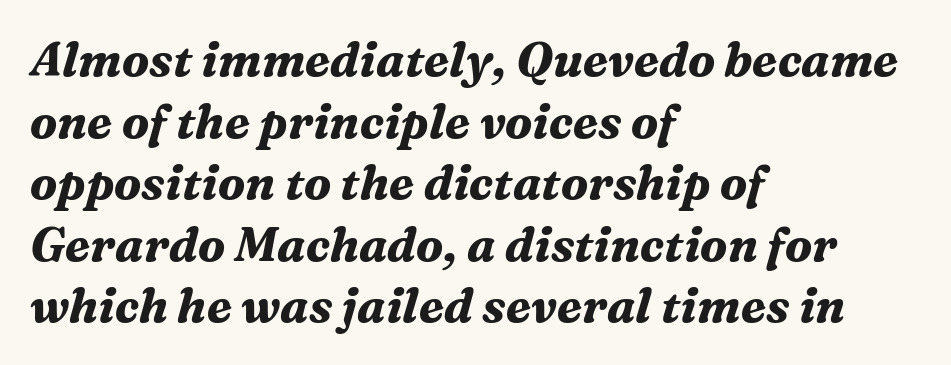
{"serif": "yes", "italic": "yes", "lean": "right", "slant_degrees": 16, "bold": "yes", "weight": "bold", "width": "normal", "stroke_contrast": "medium", "x_height": "medium", "monospaced": "no", "underline": "no", "align": "left", "line_spacing": "normal", "line_spacing_ratio": 1.31, "letter_spacing": "normal", "letter_spacing_em": 0.0, "glyph_px": 47}
